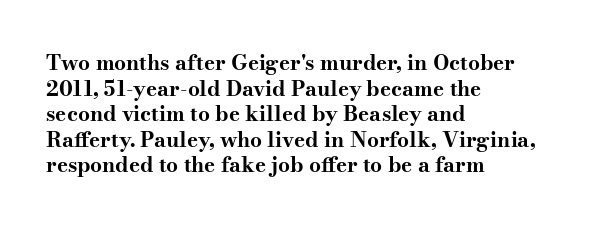
{"italic": "no", "bold": "yes", "underline": "no", "align": "left", "line_spacing_ratio": 1.22, "letter_spacing": "normal", "letter_spacing_em": 0.0, "glyph_px": 21}
